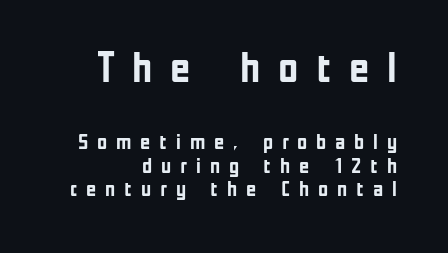
The image shows 44 px semibold, condensed sans-serif type, upright; set right-aligned, tight line spacing (1.07x), unusually wide letter spacing (+0.4 em), not underlined; the first (top) block is 2.0x larger; low stroke contrast and a medium x-height.
